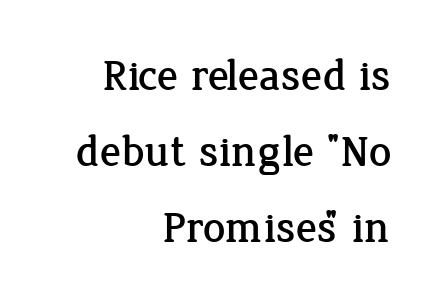
{"serif": "yes", "italic": "no", "width": "normal", "stroke_contrast": "low", "x_height": "medium", "monospaced": "no", "underline": "no", "align": "right", "line_spacing_ratio": 1.73, "letter_spacing": "normal", "letter_spacing_em": 0.0, "glyph_px": 44}
